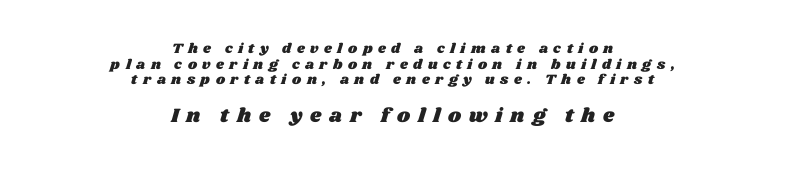
{"underline": "no", "align": "center", "line_spacing": "tight", "line_spacing_ratio": 1.12, "letter_spacing": "wide", "letter_spacing_em": 0.39, "larger_block": "second", "size_ratio": 1.43, "glyph_px": 20}
